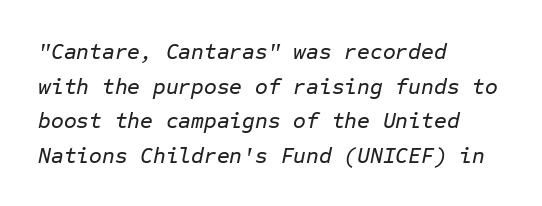
The image shows 22 px text type, italic (leaning right); set left-aligned, normal line spacing (1.57x), normal letter spacing, not underlined.
